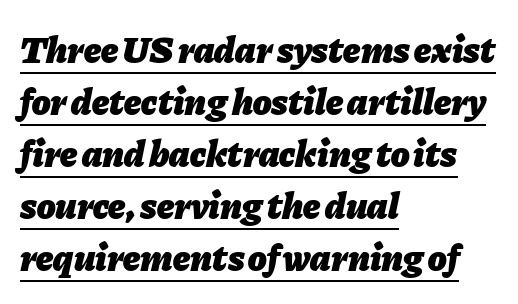
Q: Is the text bold? A: Yes.
Q: Is the text italic (slanted)? A: Yes, it leans right by about 11 degrees.
Q: Is the text underlined? A: Yes.
Q: How is the paragraph aligned? A: Left-aligned.
Q: Is the spacing between letters normal or unusually wide? A: Normal.
Q: Is the spacing between lines tight, normal or loose? A: Normal.
Q: Width (condensed, normal, or wide)? A: Normal.
Q: Stroke contrast? A: Low.
Q: x-height? A: Medium.
Q: Monospaced? A: No.
